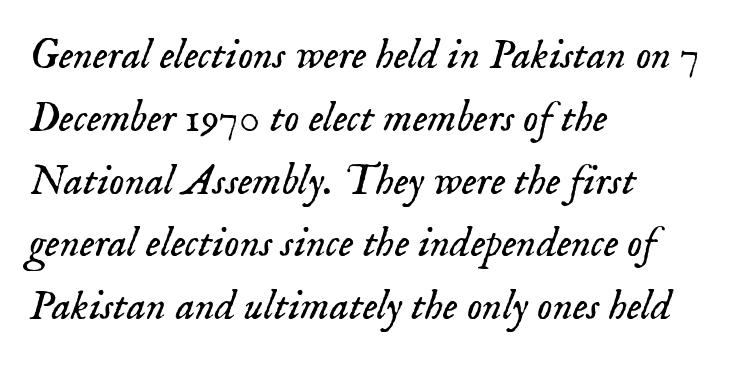
Q: Is the text bold? A: No.
Q: Is the text italic (slanted)? A: Yes, it leans right by about 18 degrees.
Q: Is the typeface a serif or a sans-serif typeface? A: Serif.
Q: Is the text underlined? A: No.
Q: How is the paragraph aligned? A: Left-aligned.
Q: Is the spacing between letters normal or unusually wide? A: Normal.
Q: Is the spacing between lines tight, normal or loose? A: Normal.
Q: Width (condensed, normal, or wide)? A: Normal.
Q: Stroke contrast? A: Low.
Q: x-height? A: Small.
Q: Monospaced? A: No.
